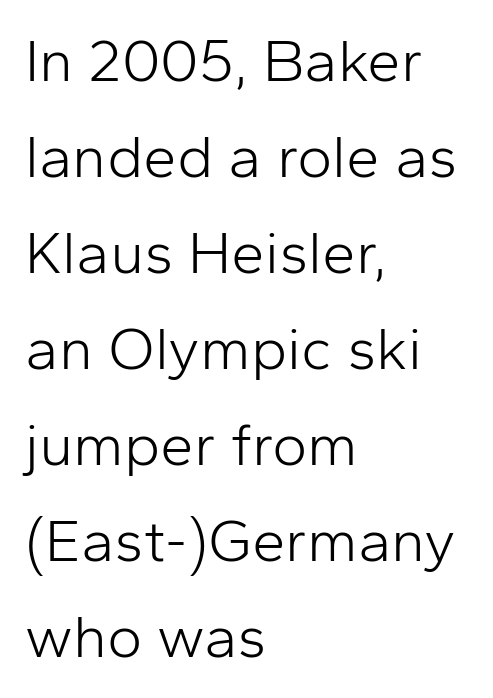
{"serif": "no", "italic": "no", "bold": "no", "weight": "light", "width": "normal", "stroke_contrast": "low", "x_height": "medium", "monospaced": "no", "underline": "no", "align": "left", "line_spacing": "normal", "line_spacing_ratio": 1.6, "letter_spacing": "normal", "letter_spacing_em": 0.0, "glyph_px": 60}
